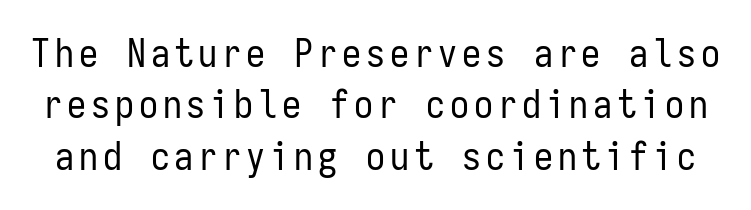
This sample has the even, mechanical cadence of fixed-width lettering. You can tell it's not italic because the verticals are truly vertical. How would I describe the line gaps? Plain and ordinary. The area under the type is left untouched. In terms of letterform style, serifs are entirely absent.
